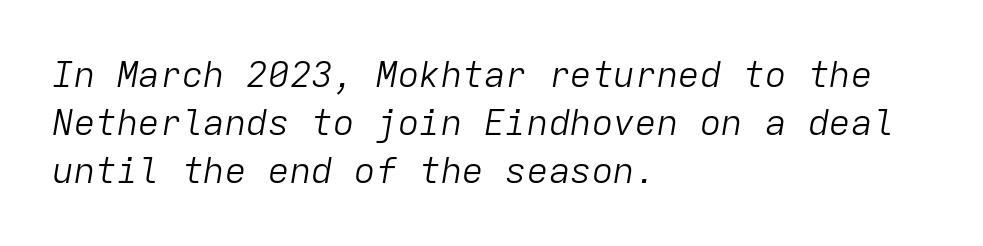
The paragraph has a hard left edge and a soft right edge. The passage shown has conventional tracking throughout. The font sits on the lighter half of the weight spectrum, regular included. Fixed-width glyphs throughout — classic coding-font behaviour. Successive baselines arrive at the customary interval.
